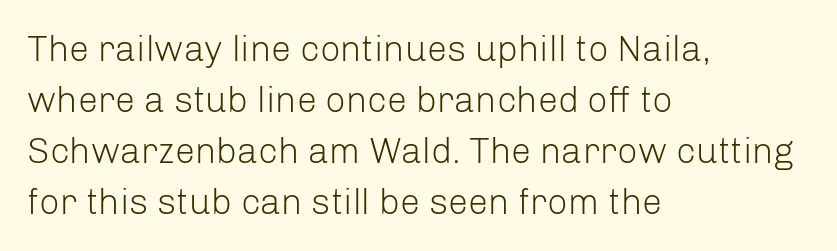
Q: Is the text bold? A: No.
Q: Is the text italic (slanted)? A: No, it is upright.
Q: Is the typeface a serif or a sans-serif typeface? A: Sans-serif.
Q: Is the text underlined? A: No.
Q: How is the paragraph aligned? A: Left-aligned.
Q: Is the spacing between letters normal or unusually wide? A: Normal.
Q: Is the spacing between lines tight, normal or loose? A: Normal.
Q: Width (condensed, normal, or wide)? A: Normal.
Q: Stroke contrast? A: Low.
Q: x-height? A: Medium.
Q: Monospaced? A: No.
